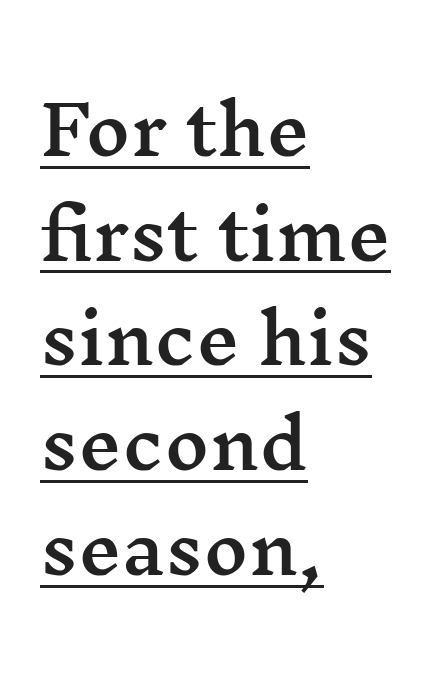
Q: Is the text italic (slanted)? A: No, it is upright.
Q: Is the typeface a serif or a sans-serif typeface? A: Serif.
Q: Is the text underlined? A: Yes.
Q: How is the paragraph aligned? A: Left-aligned.
Q: Is the spacing between letters normal or unusually wide? A: Normal.
Q: Is the spacing between lines tight, normal or loose? A: Normal.
Q: Width (condensed, normal, or wide)? A: Wide.
Q: Stroke contrast? A: Medium.
Q: x-height? A: Medium.
Q: Monospaced? A: No.
